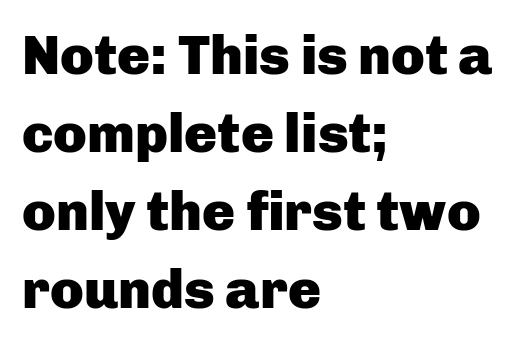
The image shows 55 px heavy sans-serif type, upright; set left-aligned, normal line spacing (1.42x), normal letter spacing, not underlined; low stroke contrast and a medium x-height.
